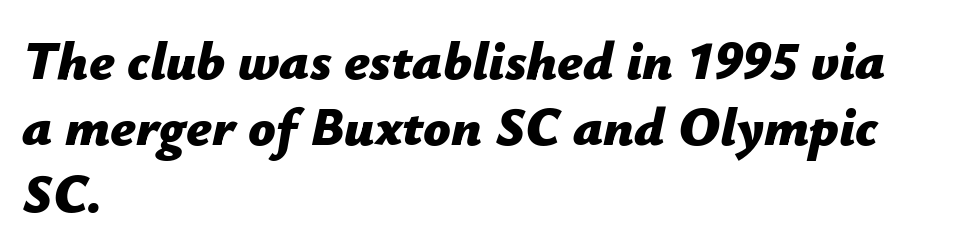
Q: Is the text bold? A: Yes.
Q: Is the text italic (slanted)? A: Yes, it leans right by about 12 degrees.
Q: Is the text underlined? A: No.
Q: How is the paragraph aligned? A: Left-aligned.
Q: Is the spacing between letters normal or unusually wide? A: Normal.
Q: Width (condensed, normal, or wide)? A: Normal.
Q: Stroke contrast? A: Low.
Q: x-height? A: Medium.
Q: Monospaced? A: No.
